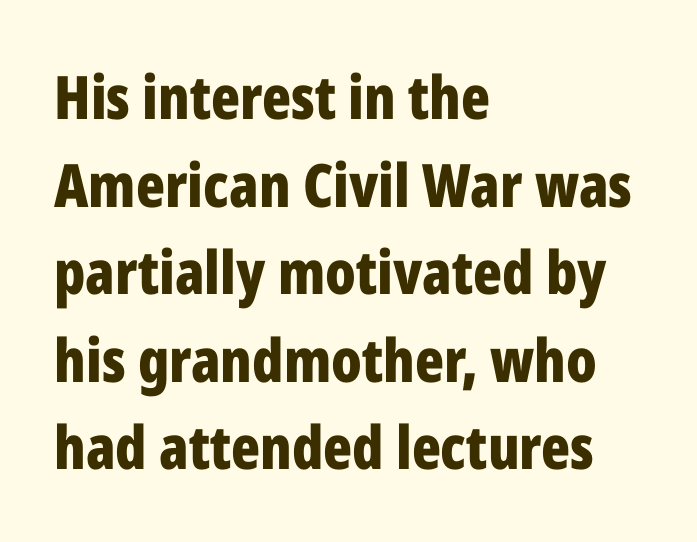
The image shows 60 px bold, condensed sans-serif type, upright; set left-aligned, normal line spacing (1.46x), normal letter spacing, not underlined; low stroke contrast and a medium x-height.
